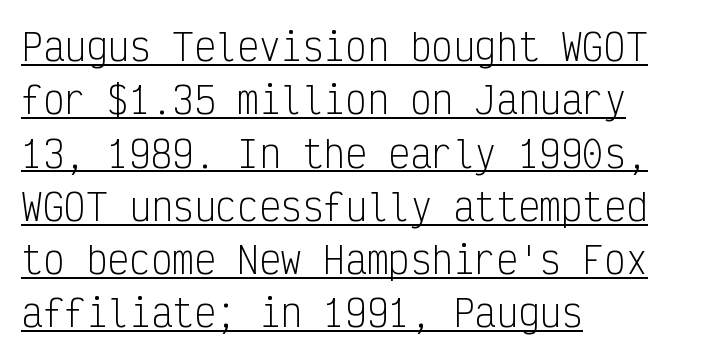
{"serif": "no", "italic": "no", "bold": "no", "weight": "light", "width": "condensed", "stroke_contrast": "low", "x_height": "medium", "monospaced": "yes", "underline": "yes", "align": "left", "line_spacing": "normal", "line_spacing_ratio": 1.48, "letter_spacing": "normal", "letter_spacing_em": 0.0, "glyph_px": 36}
